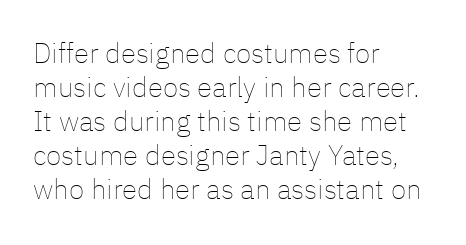
Glyph-to-glyph distance matches everyday printed text. Every character sits straight up, as roman type does. Every row of glyphs begins at an identical x-position on the left. No word sits above an underline. The letterforms sit at book weight or below.
